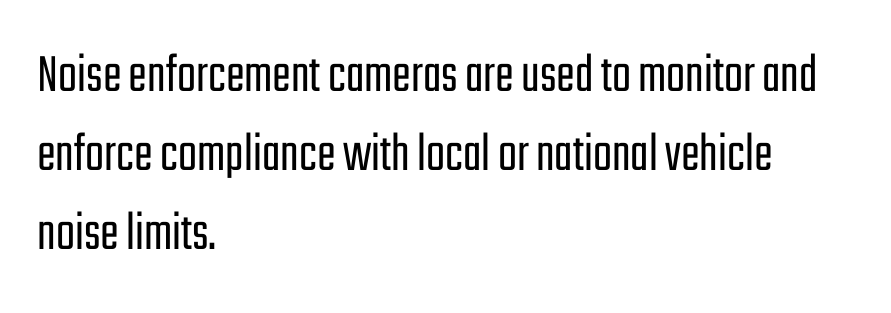
The image shows 56 px light, condensed sans-serif type, upright; set left-aligned, normal line spacing (1.41x), normal letter spacing, not underlined; low stroke contrast and a medium x-height.
